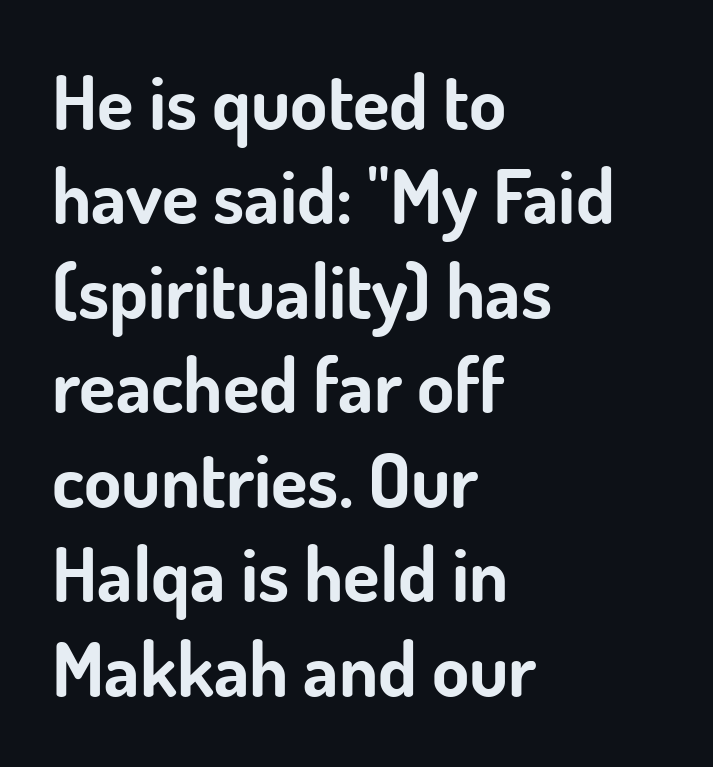
Q: Is the text bold? A: Yes.
Q: Is the text italic (slanted)? A: No, it is upright.
Q: Is the typeface a serif or a sans-serif typeface? A: Sans-serif.
Q: Is the text underlined? A: No.
Q: How is the paragraph aligned? A: Left-aligned.
Q: Is the spacing between letters normal or unusually wide? A: Normal.
Q: Is the spacing between lines tight, normal or loose? A: Normal.
Q: Width (condensed, normal, or wide)? A: Normal.
Q: Stroke contrast? A: Low.
Q: x-height? A: Small.
Q: Monospaced? A: No.
